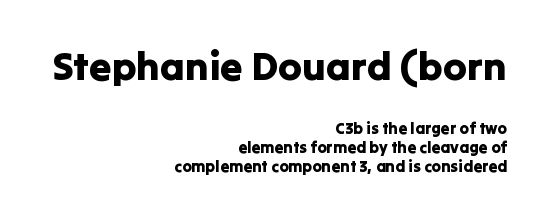
The image shows 40 px sans-serif type, upright; set right-aligned, line spacing 1.16x, normal letter spacing, not underlined; the first (top) block is 2.5x larger; low stroke contrast and a medium x-height.
